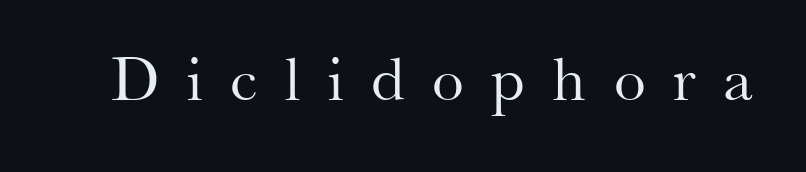
The image shows 64 px regular-weight serif type, upright; set unusually wide letter spacing (+0.43 em), not underlined; medium stroke contrast and a small x-height.
